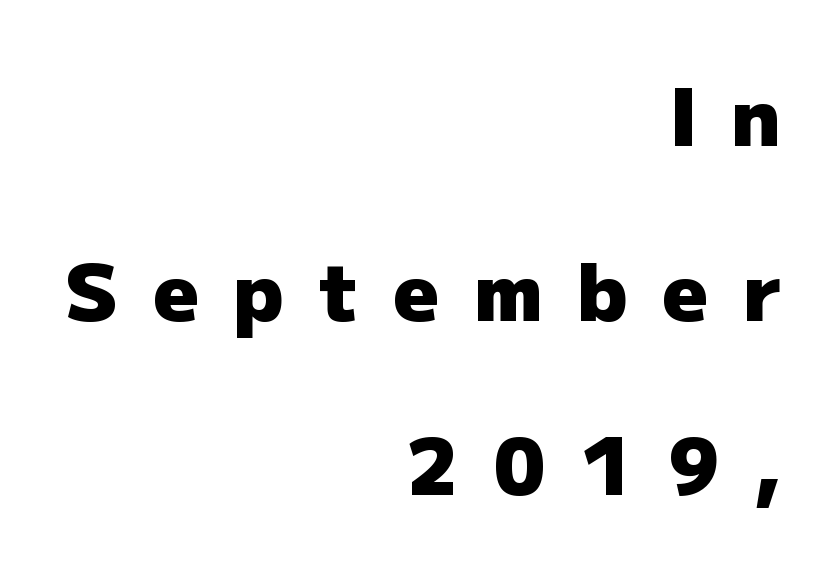
{"serif": "no", "italic": "no", "bold": "yes", "weight": "heavy", "width": "normal", "stroke_contrast": "low", "x_height": "medium", "monospaced": "no", "underline": "no", "align": "right", "line_spacing": "loose", "line_spacing_ratio": 2.21, "letter_spacing": "wide", "letter_spacing_em": 0.44, "glyph_px": 79}
